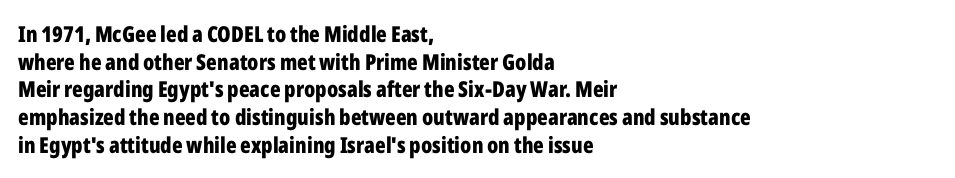
These words are printed bold, with thick strokes throughout. The string is rendered with underlining switched off. What's the leading like? Ordinary, nothing unusual. Tracking value appears to be zero — textbook default spacing. This rendering uses left alignment, leaving the right contour irregular. Every stem runs plumb, perpendicular to the baseline.
